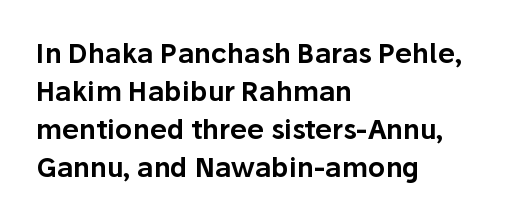
Every stem runs plumb, perpendicular to the baseline. No extra tracking has been applied to these lines. Students, observe: this is what conventionally led text looks like. The rendering anchors every line to the left-hand side. Just letters on the line, the space beneath them empty.
